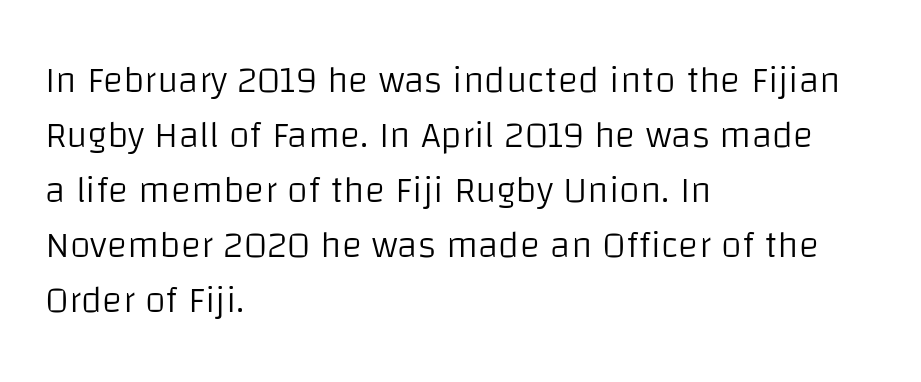
The image shows 38 px light sans-serif type, upright; set left-aligned, normal line spacing (1.45x), normal letter spacing, not underlined; low stroke contrast and a large x-height.
